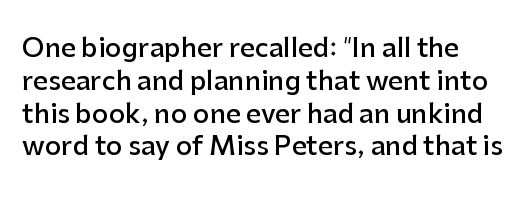
{"italic": "no", "bold": "semi", "underline": "no", "line_spacing": "normal", "line_spacing_ratio": 1.26, "letter_spacing": "normal", "letter_spacing_em": 0.0, "glyph_px": 26}
